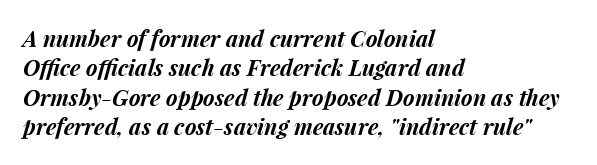
Heavy, bold letterforms. If you drew a ruler down the left edge, every line would touch it. Any mark beneath the type? The region is blank. A typesetter would mark this as italic. One glance says typical: line gaps are just what's usual.
